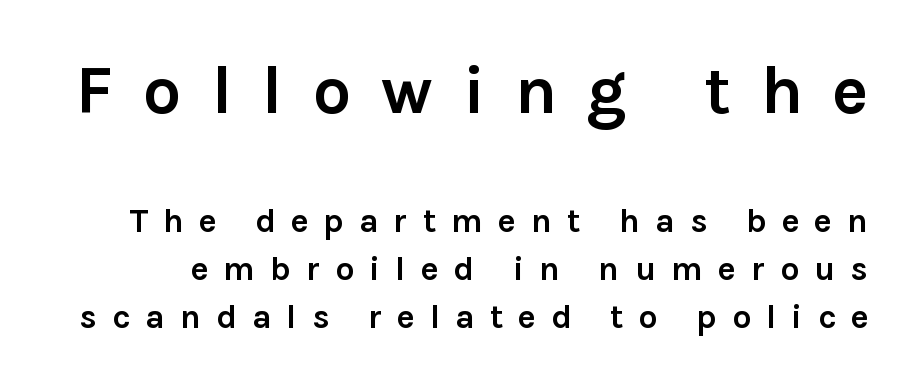
Q: Is the text bold? A: Yes.
Q: Is the text italic (slanted)? A: No, it is upright.
Q: Is the typeface a serif or a sans-serif typeface? A: Sans-serif.
Q: Is the text underlined? A: No.
Q: Is the spacing between letters normal or unusually wide? A: Unusually wide.
Q: Is the spacing between lines tight, normal or loose? A: Normal.
Q: Which block of text is set in a larger size, the first (top) or the second (bottom)? A: The first (top) one.
Q: Width (condensed, normal, or wide)? A: Normal.
Q: x-height? A: Medium.
Q: Monospaced? A: No.
